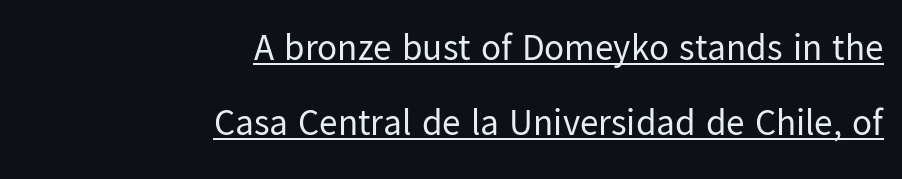
The image shows 37 px regular-weight sans-serif type, upright; set right-aligned, loose line spacing (2.04x), normal letter spacing, underlined; low stroke contrast and a medium x-height.
